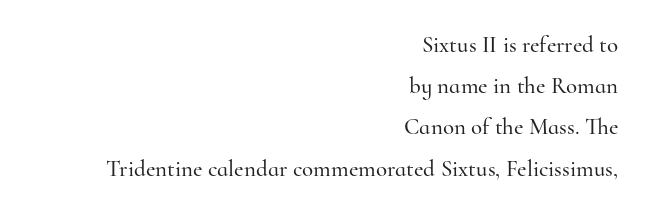
The setting favours the right margin, as signatures and pull-quotes sometimes do. Only glyphs here, with clear space below each row. Honestly, the letter spacing is just normal — you wouldn't notice it. Is there any slant? The stems are plumb.
